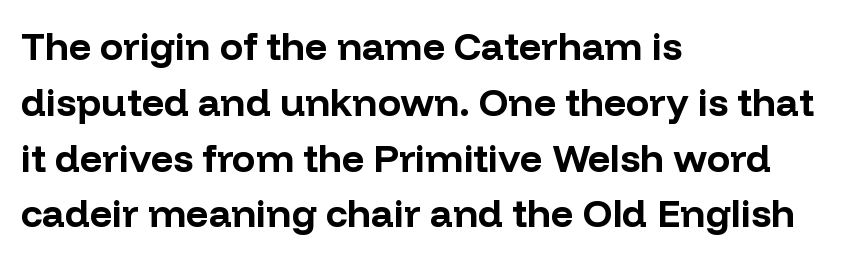
Upright lettering throughout. Reading down the block, your eye returns to a fixed left position each line. Compared with typical paragraphs, the rows here are spaced about the same. You could call the tracking neutral — neither tight nor loose. Has an underline been added? It has not.
